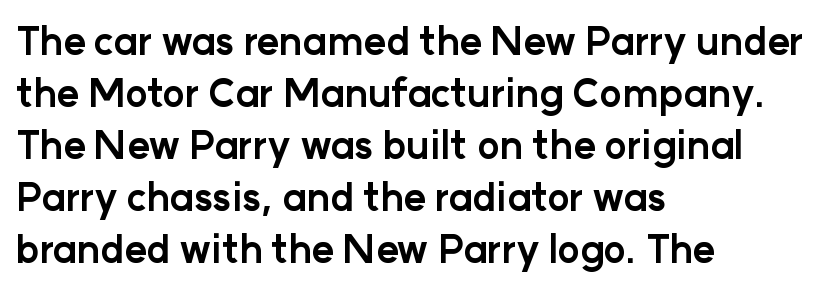
The image shows 38 px bold sans-serif type, upright; set left-aligned, normal line spacing (1.37x), normal letter spacing, not underlined; low stroke contrast and a medium x-height.
